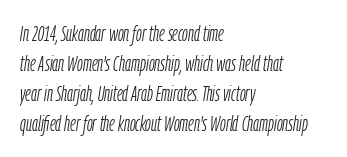
{"italic": "yes", "lean": "right", "slant_degrees": 9, "bold": "no", "underline": "no", "align": "left", "line_spacing": "normal", "line_spacing_ratio": 1.43, "letter_spacing": "normal", "letter_spacing_em": 0.0, "glyph_px": 21}
